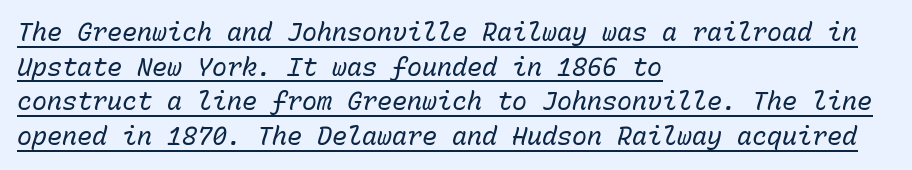
{"italic": "yes", "lean": "right", "slant_degrees": 15, "bold": "no", "underline": "yes", "align": "left", "line_spacing": "normal", "line_spacing_ratio": 1.39, "letter_spacing": "normal", "letter_spacing_em": 0.0, "glyph_px": 25}
